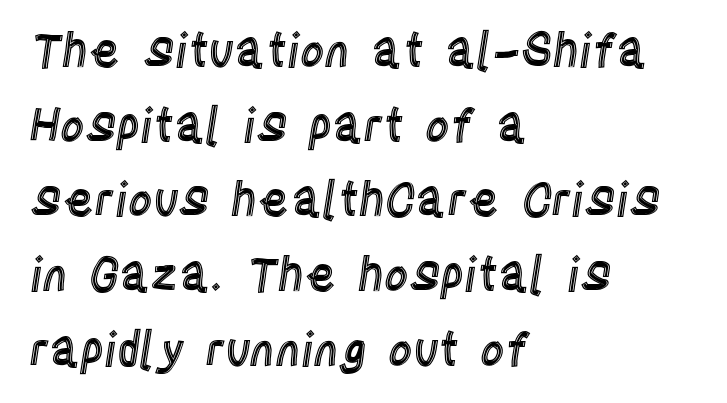
{"width": "condensed", "x_height": "large", "monospaced": "no", "underline": "no", "align": "left", "line_spacing": "normal", "line_spacing_ratio": 1.59, "letter_spacing": "normal", "letter_spacing_em": 0.0, "glyph_px": 47}
